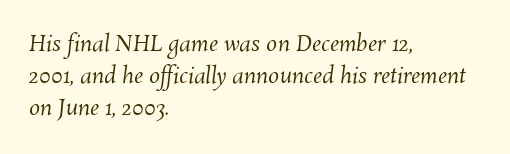
All the whitespace from short lines collects on the right. The specimen omits any rule beneath the text block's lines. No extra tracking has been applied to these lines. The weight would be labelled regular, book, light, or lighter still.
